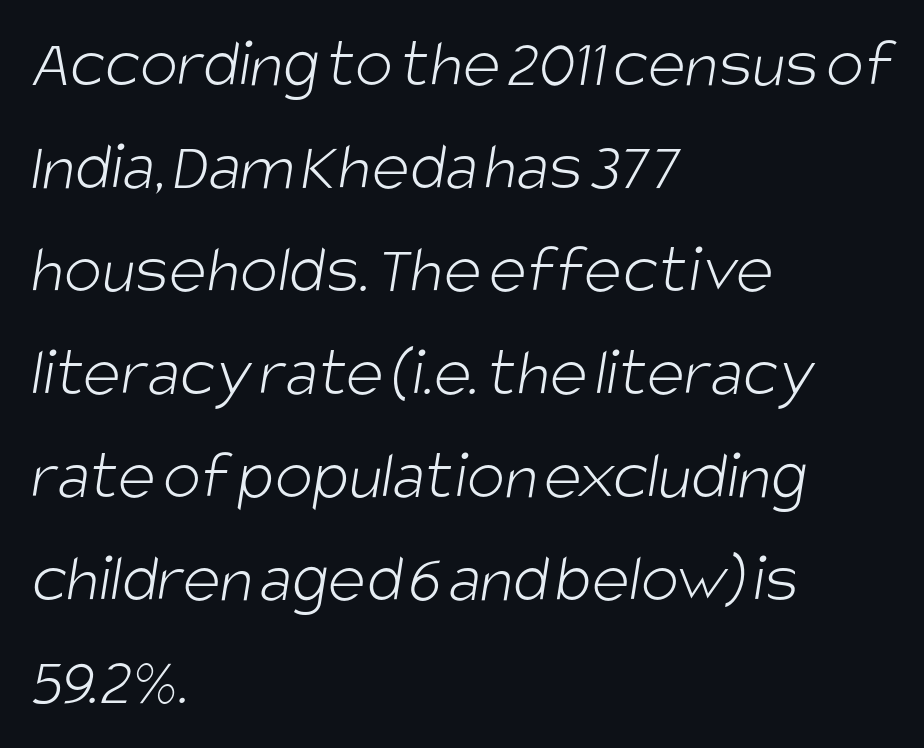
Descender tails drop into unmarked territory. Think of a printed novel: that variable character pitch is what you see here. The typesetting does not lean heavy: it is not bold. A normal amount of white space separates one row of letters from the next. Short note: letters normally spaced. Font category for this specimen: sans-serif.
